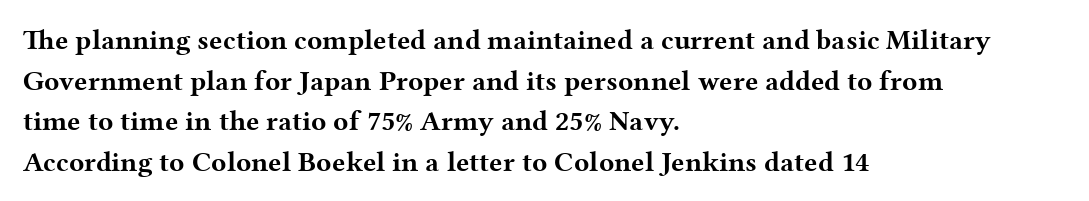
The space directly below the letters is spotless. Caption: bold face, heavy strokes. Default kerning and tracking; the words read as compact shapes. The space between consecutive lines is moderate.
